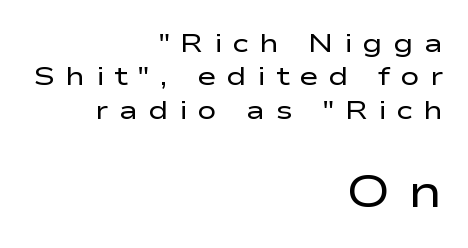
Q: Is the text bold? A: No.
Q: Is the text italic (slanted)? A: No, it is upright.
Q: Is the typeface a serif or a sans-serif typeface? A: Sans-serif.
Q: Is the text underlined? A: No.
Q: How is the paragraph aligned? A: Right-aligned.
Q: Is the spacing between letters normal or unusually wide? A: Unusually wide.
Q: Is the spacing between lines tight, normal or loose? A: Normal.
Q: Which block of text is set in a larger size, the first (top) or the second (bottom)? A: The second (bottom) one.
Q: Width (condensed, normal, or wide)? A: Wide.
Q: Stroke contrast? A: Low.
Q: x-height? A: Medium.
Q: Monospaced? A: No.
